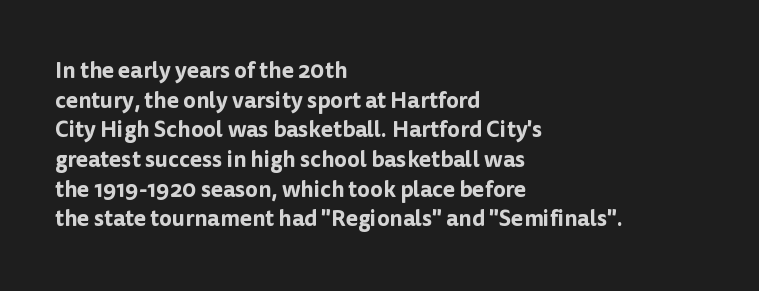
{"italic": "no", "underline": "no", "align": "left", "line_spacing": "normal", "line_spacing_ratio": 1.35, "letter_spacing": "normal", "letter_spacing_em": 0.0, "glyph_px": 22}
